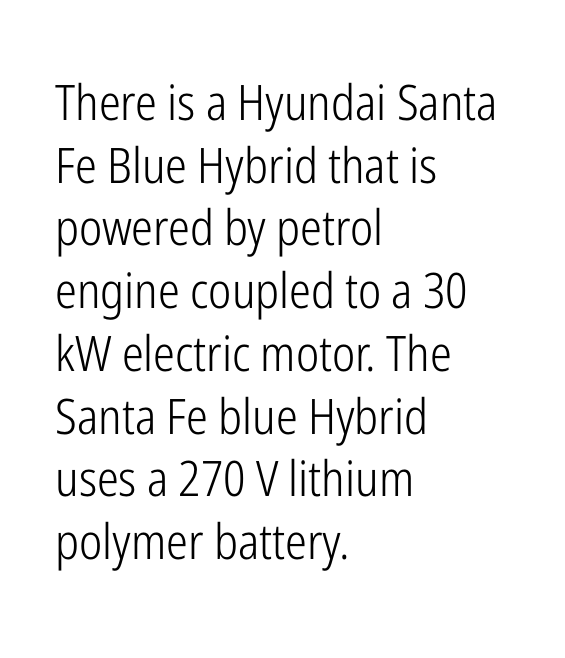
Nobody touched the tracking dial on this one. This sample uses an upright cut, with every glyph sitting square on the baseline. The baseline area is clear. No letter is thick-stroked: the sample isn't bold.
